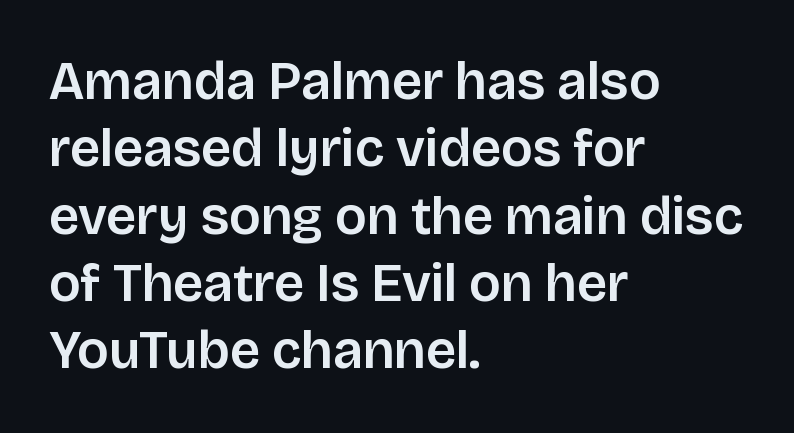
{"serif": "no", "italic": "no", "width": "normal", "stroke_contrast": "low", "x_height": "large", "monospaced": "no", "underline": "no", "align": "left", "line_spacing": "normal", "line_spacing_ratio": 1.27, "letter_spacing": "normal", "letter_spacing_em": 0.0, "glyph_px": 53}
